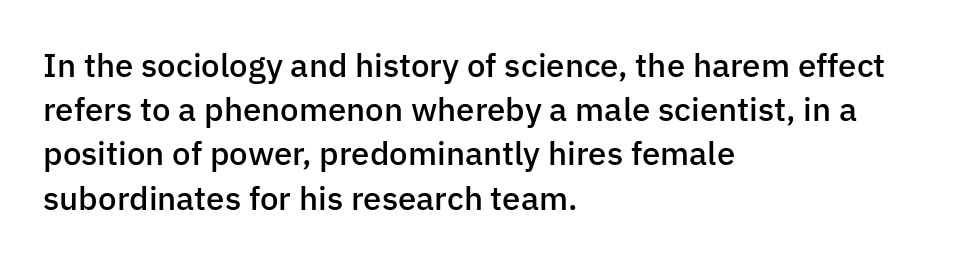
Varying glyph widths throughout — classic text-font behaviour. No word sits above an underline. Bold? Not quite — semibold, heavier than regular but stopping short. Short and long lines alike share a common starting point at left.
